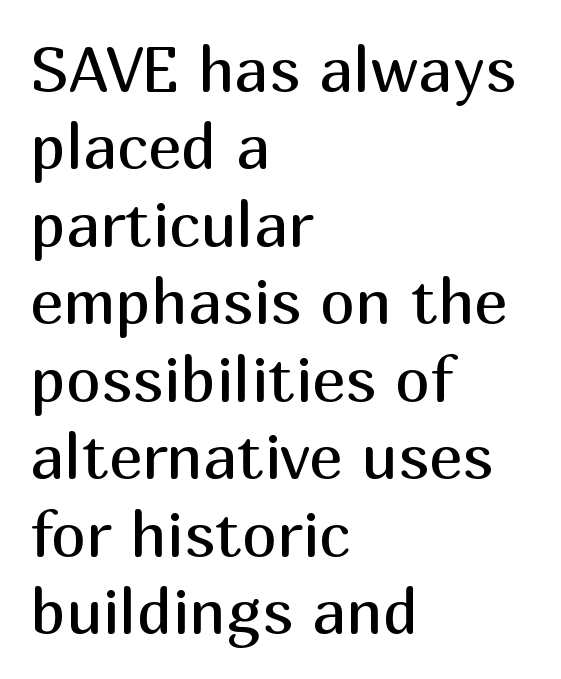
You could not count columns in this text — the font is proportionally spaced. The words here are not underlined. No feet cap the strokes, marking this as sans-serif type. The letters look calm and open, with moderate or lighter stems. Posture: straight, roman, zero tilt. Casual observation: everything's shoved over to the left.
